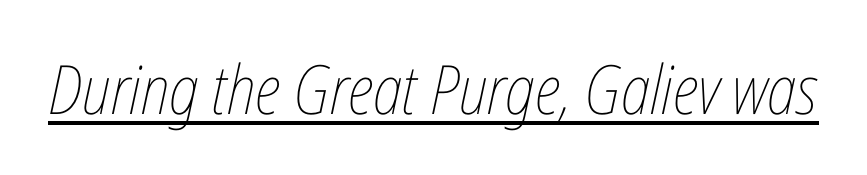
{"italic": "yes", "lean": "right", "slant_degrees": 12, "bold": "no", "weight": "thin", "width": "condensed", "stroke_contrast": "low", "x_height": "medium", "monospaced": "no", "underline": "yes", "letter_spacing": "normal", "letter_spacing_em": 0.0, "glyph_px": 68}
